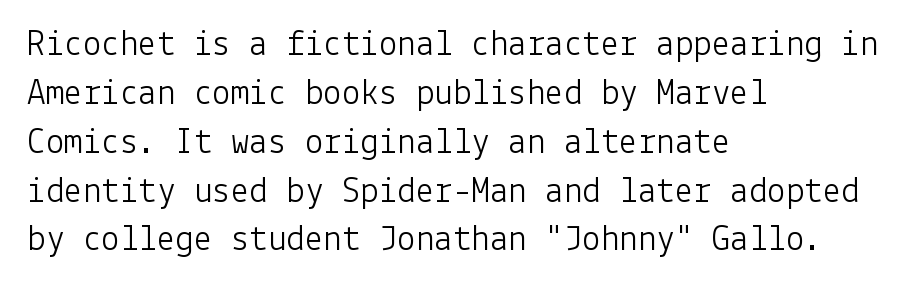
The image shows 37 px light sans-serif type, upright; set left-aligned, normal line spacing (1.32x), normal letter spacing, not underlined; low stroke contrast and a medium x-height.
